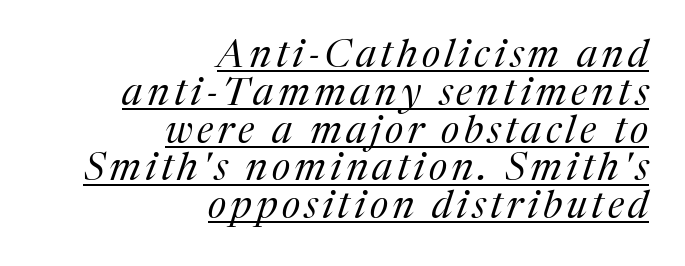
The image shows 39 px regular-weight serif type, italic (leaning right); set right-aligned, tight line spacing (0.97x), underlined; medium stroke contrast and a medium x-height.
